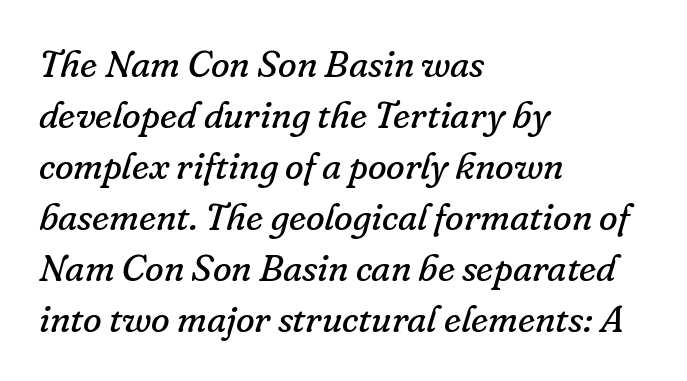
{"serif": "yes", "italic": "yes", "lean": "right", "slant_degrees": 16, "bold": "no", "weight": "regular", "width": "normal", "stroke_contrast": "low", "x_height": "small", "monospaced": "no", "underline": "no", "align": "left", "line_spacing": "normal", "line_spacing_ratio": 1.34, "letter_spacing": "normal", "letter_spacing_em": 0.0, "glyph_px": 38}
